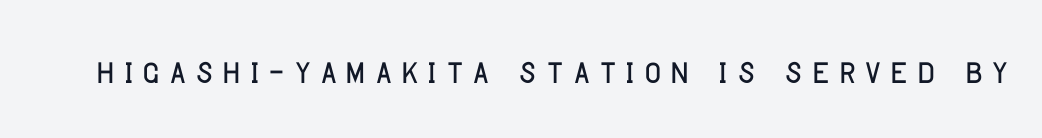
The font's upright variant was chosen for this text. Regarding serifs, this sample does without them. Tracking value appears strongly positive — letters spread wide. Decoration check: the copy has no underline. You could not count columns in this text — the font is proportionally spaced.
